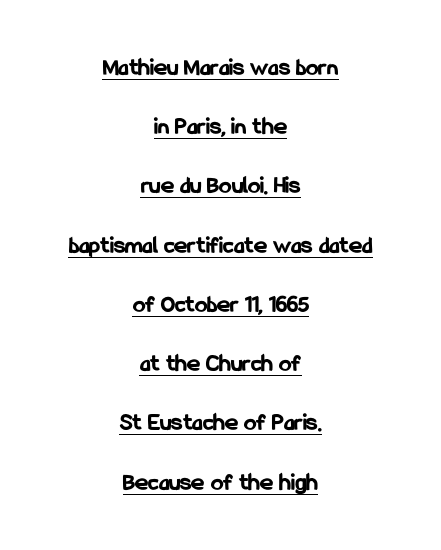
Q: Is the text bold? A: Yes.
Q: Is the text italic (slanted)? A: No, it is upright.
Q: Is the text underlined? A: Yes.
Q: How is the paragraph aligned? A: Centered.
Q: Is the spacing between letters normal or unusually wide? A: Normal.
Q: Is the spacing between lines tight, normal or loose? A: Loose.
